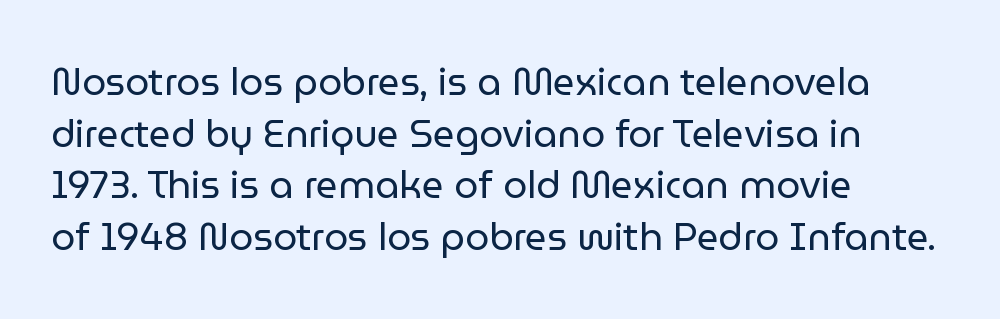
{"serif": "no", "italic": "no", "bold": "no", "weight": "regular", "width": "normal", "stroke_contrast": "low", "x_height": "medium", "monospaced": "no", "underline": "no", "align": "left", "line_spacing": "normal", "line_spacing_ratio": 1.36, "letter_spacing": "normal", "letter_spacing_em": 0.0, "glyph_px": 38}
